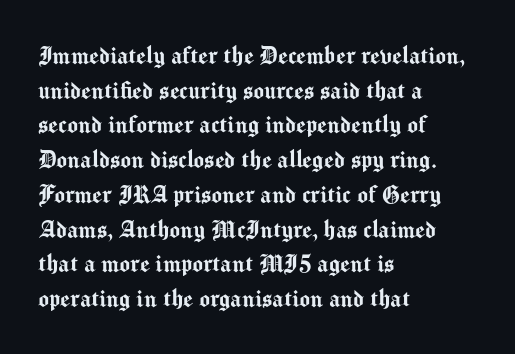
Q: Is the text italic (slanted)? A: No, it is upright.
Q: Is the typeface a serif or a sans-serif typeface? A: Sans-serif.
Q: Is the text underlined? A: No.
Q: How is the paragraph aligned? A: Left-aligned.
Q: Is the spacing between letters normal or unusually wide? A: Normal.
Q: Width (condensed, normal, or wide)? A: Normal.
Q: Stroke contrast? A: Medium.
Q: x-height? A: Medium.
Q: Monospaced? A: No.
